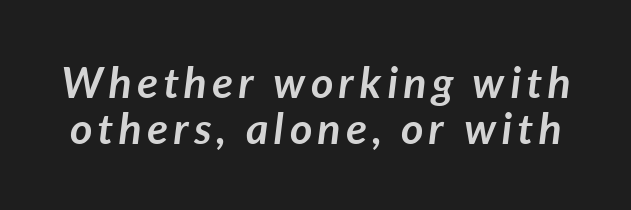
Q: Is the text bold? A: Yes.
Q: Is the text italic (slanted)? A: Yes, it leans right by about 7 degrees.
Q: Is the text underlined? A: No.
Q: Is the spacing between lines tight, normal or loose? A: Tight.
Q: Width (condensed, normal, or wide)? A: Normal.
Q: Stroke contrast? A: Low.
Q: x-height? A: Medium.
Q: Monospaced? A: No.
